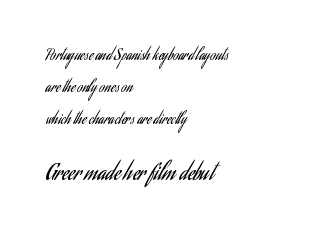
{"bold": "no", "underline": "no", "align": "left", "line_spacing": "loose", "line_spacing_ratio": 2.13, "letter_spacing": "normal", "letter_spacing_em": 0.0, "larger_block": "second", "size_ratio": 1.47, "glyph_px": 22}
